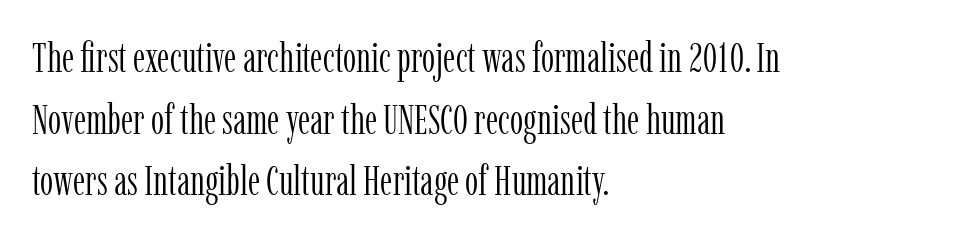
{"serif": "yes", "italic": "no", "bold": "no", "weight": "light", "width": "condensed", "stroke_contrast": "low", "x_height": "medium", "monospaced": "no", "underline": "no", "align": "left", "line_spacing": "normal", "line_spacing_ratio": 1.47, "letter_spacing": "normal", "letter_spacing_em": 0.0, "glyph_px": 42}
